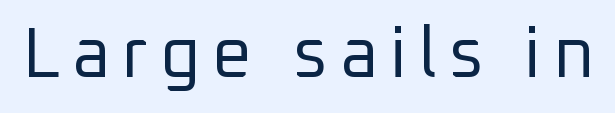
{"serif": "no", "italic": "no", "bold": "no", "weight": "regular", "width": "normal", "stroke_contrast": "low", "x_height": "medium", "monospaced": "no", "underline": "no", "glyph_px": 70}
